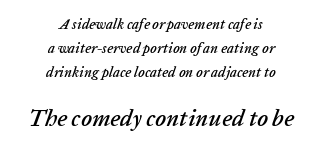
The image shows 23 px text type, italic (leaning right); set centered, line spacing 1.71x, normal letter spacing, not underlined; the second (bottom) block is 1.64x larger.
